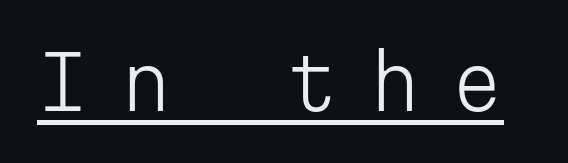
Q: Is the text bold? A: No.
Q: Is the text italic (slanted)? A: No, it is upright.
Q: Is the typeface a serif or a sans-serif typeface? A: Sans-serif.
Q: Is the text underlined? A: Yes.
Q: Is the spacing between letters normal or unusually wide? A: Unusually wide.
Q: Width (condensed, normal, or wide)? A: Normal.
Q: Stroke contrast? A: Low.
Q: x-height? A: Medium.
Q: Monospaced? A: Yes.
